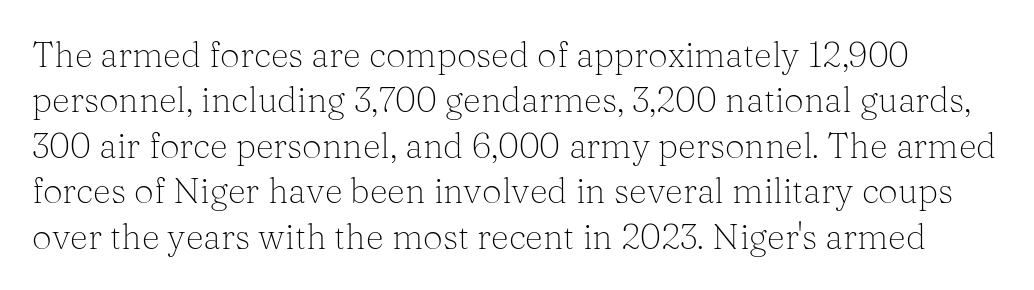
Q: Is the text bold? A: No.
Q: Is the text italic (slanted)? A: No, it is upright.
Q: Is the typeface a serif or a sans-serif typeface? A: Serif.
Q: Is the text underlined? A: No.
Q: Is the spacing between letters normal or unusually wide? A: Normal.
Q: Is the spacing between lines tight, normal or loose? A: Normal.
Q: Width (condensed, normal, or wide)? A: Normal.
Q: Stroke contrast? A: Medium.
Q: x-height? A: Medium.
Q: Monospaced? A: No.
